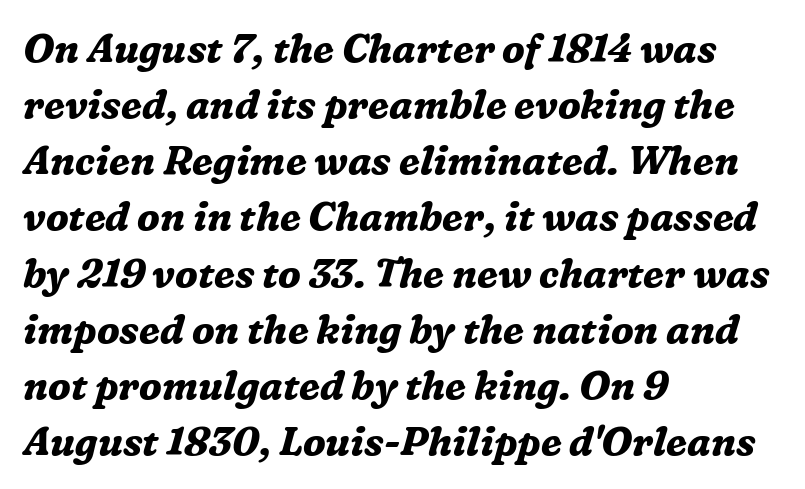
{"serif": "yes", "italic": "yes", "lean": "right", "slant_degrees": 16, "bold": "yes", "weight": "bold", "width": "normal", "stroke_contrast": "medium", "x_height": "medium", "monospaced": "no", "underline": "no", "align": "left", "line_spacing": "normal", "line_spacing_ratio": 1.44, "letter_spacing": "normal", "letter_spacing_em": 0.0, "glyph_px": 39}
